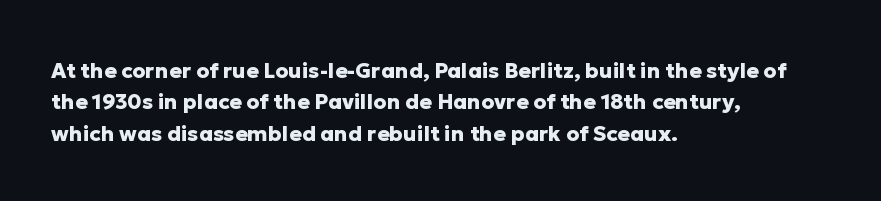
Set as a true bold cut, around the 700 mark. You can tell it's not italic because the verticals are truly vertical. Horizontally, the lines are justified to the leading edge only. Evenly set lines give the paragraph a standard silhouette. Just letters on the line, the space beneath them empty. Compared with typical body copy, the letter spacing here is the same.
